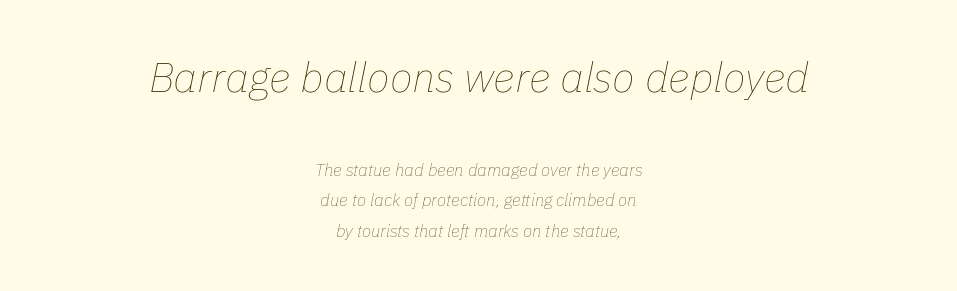
Two sizes are in play, and the larger belongs to the first block. What stands out about the letter spacing? Nothing — it is the standard amount. The cut favours lightness, reaching ordinary text weight at its darkest. Caption: multi-line text, centered on the measure. Words float on clear page, feet unadorned.
